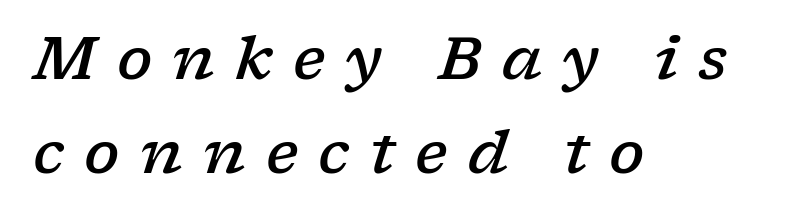
Q: Is the text bold? A: Semi-bold.
Q: Is the text italic (slanted)? A: Yes, it leans right by about 17 degrees.
Q: Is the typeface a serif or a sans-serif typeface? A: Serif.
Q: Is the text underlined? A: No.
Q: How is the paragraph aligned? A: Left-aligned.
Q: Is the spacing between letters normal or unusually wide? A: Unusually wide.
Q: Is the spacing between lines tight, normal or loose? A: Normal.
Q: Width (condensed, normal, or wide)? A: Wide.
Q: Stroke contrast? A: Low.
Q: x-height? A: Medium.
Q: Monospaced? A: No.
